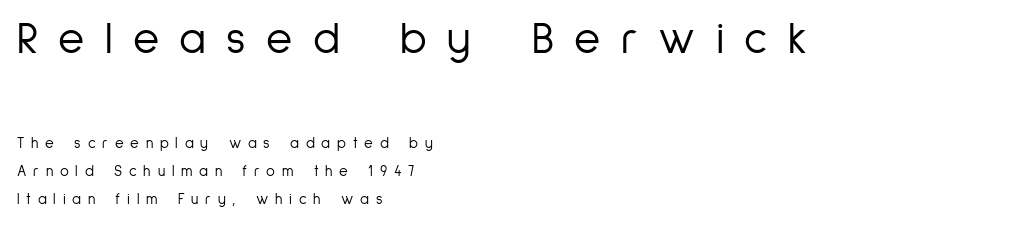
Substantial extra tracking has been applied to these lines. Top chunk: large. Bottom chunk: small. A roman cut, with each character standing at attention. Reading down the block, your eye returns to a fixed left position each line. Words float on clear page, feet unadorned.
